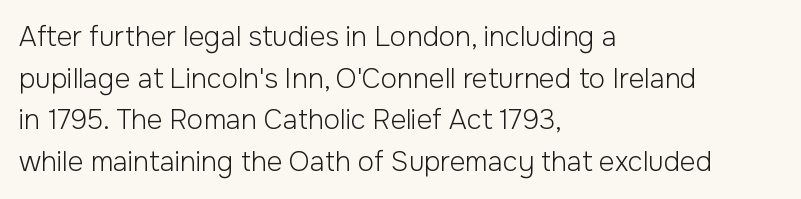
The image shows 27 px text type, upright; set left-aligned, normal line spacing (1.54x), normal letter spacing, not underlined.
